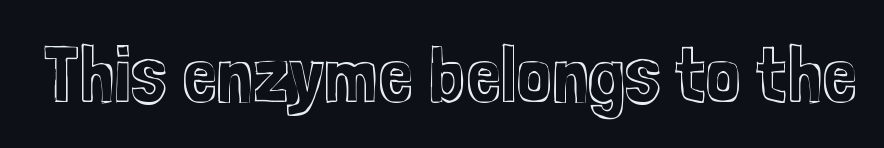
The image shows 79 px condensed type, upright; set normal letter spacing, not underlined; a medium x-height.
